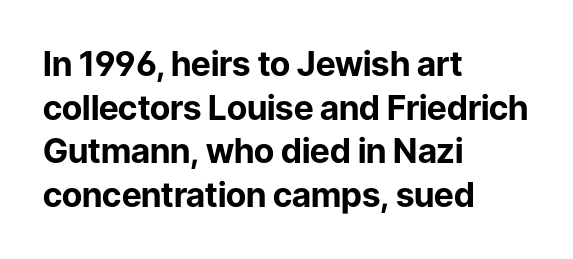
Quick note: not italic, upright. Nothing sits at the stroke ends, so this counts as sans-serif. Horizontally, the lines are justified to the leading edge only. Does the weight exceed regular? Yes, all the way to bold. Honestly, the letter spacing is just normal — you wouldn't notice it.
